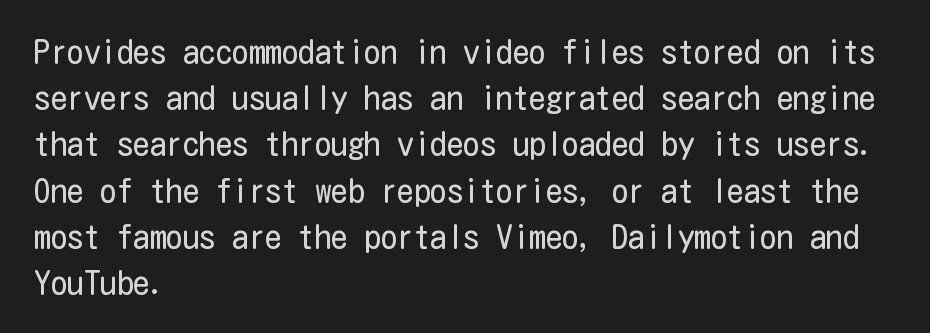
Q: Is the text bold? A: No.
Q: Is the text italic (slanted)? A: No, it is upright.
Q: Is the typeface a serif or a sans-serif typeface? A: Sans-serif.
Q: Is the text underlined? A: No.
Q: How is the paragraph aligned? A: Left-aligned.
Q: Is the spacing between letters normal or unusually wide? A: Normal.
Q: Is the spacing between lines tight, normal or loose? A: Normal.
Q: Width (condensed, normal, or wide)? A: Condensed.
Q: Stroke contrast? A: Low.
Q: x-height? A: Medium.
